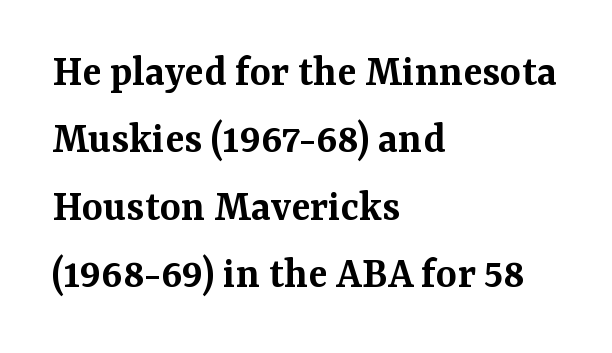
In terms of letterspacing, this is plain default setting. The rendering shows small feet on the letterforms — a serif design. Alignment: flush left. The specimen reads as upright at a glance. Typographic density is moderately raised because the face is semibold. These lines are rendered in a variable-pitch font.
